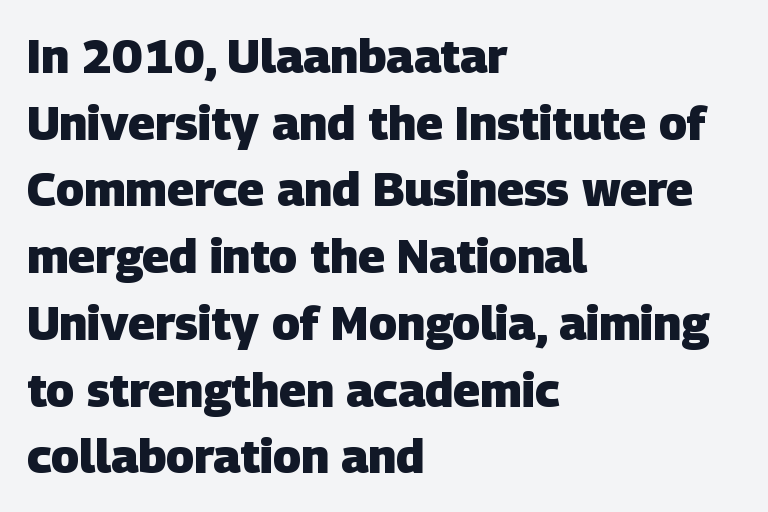
{"serif": "no", "bold": "yes", "weight": "heavy", "width": "normal", "stroke_contrast": "low", "x_height": "large", "monospaced": "no", "underline": "no", "align": "left", "line_spacing": "normal", "line_spacing_ratio": 1.42, "letter_spacing": "normal", "letter_spacing_em": 0.0, "glyph_px": 47}
